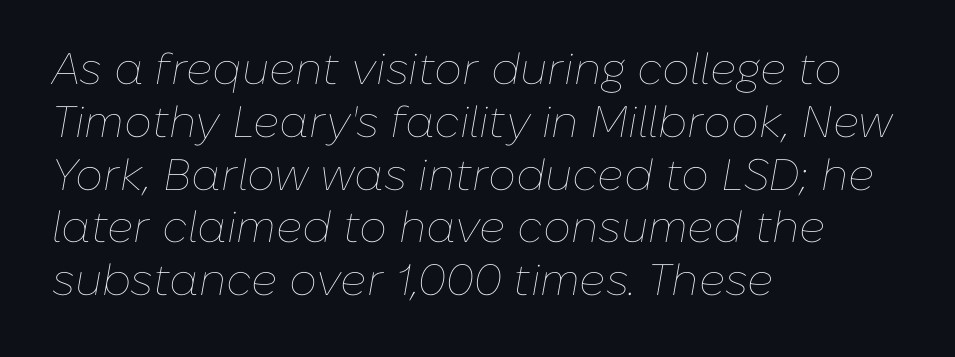
Slant detected: the letters are inclined. Spacing verdict: proportional, widths tailored to each character. The font is comparable to plain body text, perhaps lighter. Students, note that the glyphs here touch the page at normal intervals. Letters rest on an invisible, unmarked baseline. Every row of glyphs begins at an identical x-position on the left.
